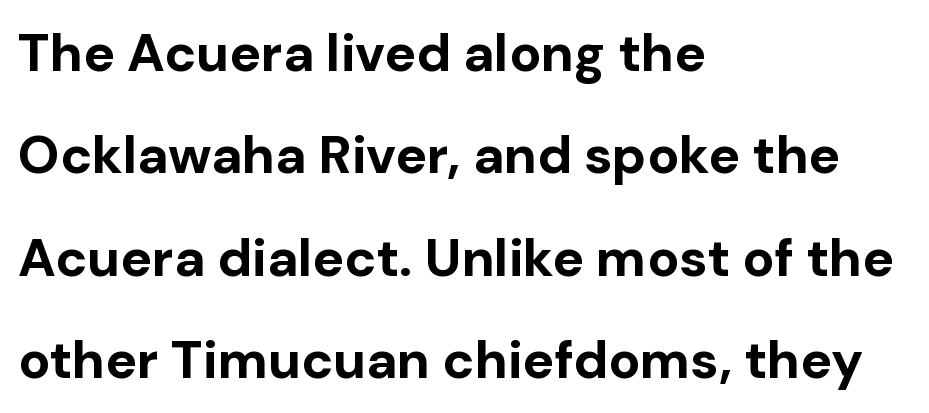
The image shows 53 px bold sans-serif type, upright; set left-aligned, loose line spacing (1.93x), normal letter spacing, not underlined; low stroke contrast and a medium x-height.
